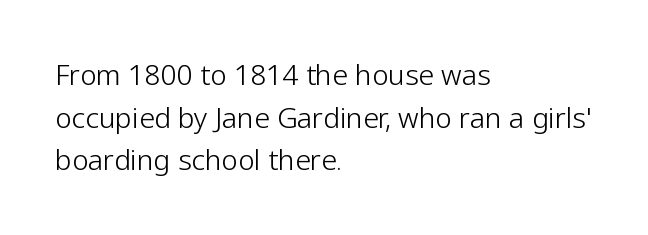
The image shows 28 px light sans-serif type, upright; set left-aligned, normal line spacing (1.52x), normal letter spacing, not underlined; low stroke contrast and a medium x-height.
